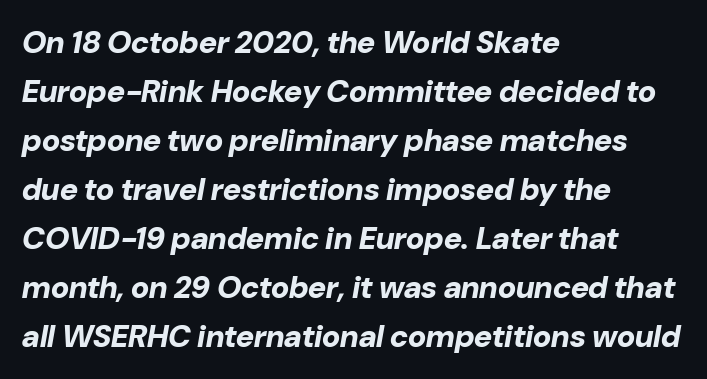
The image shows 31 px bold type, italic (leaning right); set left-aligned, normal line spacing (1.58x), normal letter spacing, not underlined; low stroke contrast and a medium x-height.
